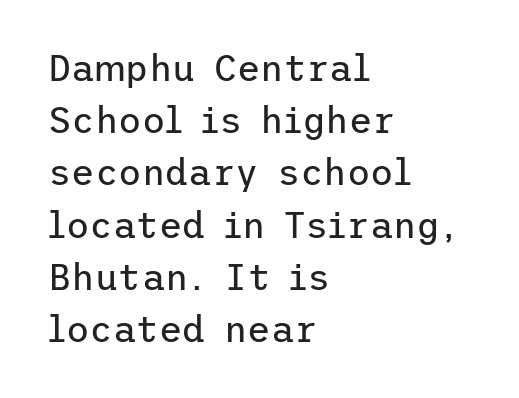
The area under the type is left untouched. Alignment: flush left. Nothing unusual about the tracking: characters are spaced as the font intends. A normal amount of white space separates one row of letters from the next. Italic? Not at all — the glyphs are vertical.
